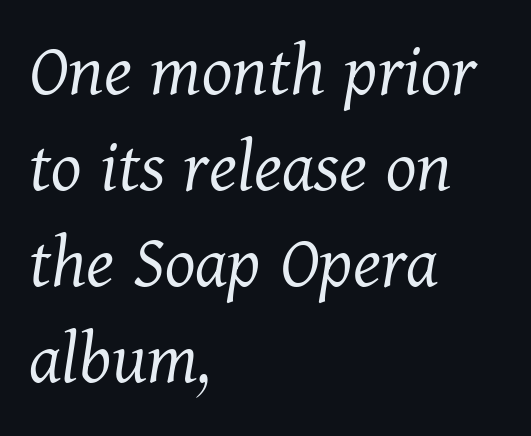
{"serif": "yes", "italic": "yes", "lean": "right", "slant_degrees": 11, "bold": "no", "weight": "light", "width": "normal", "stroke_contrast": "medium", "x_height": "medium", "monospaced": "no", "underline": "no", "align": "left", "line_spacing_ratio": 1.23, "letter_spacing": "normal", "letter_spacing_em": 0.0, "glyph_px": 78}
